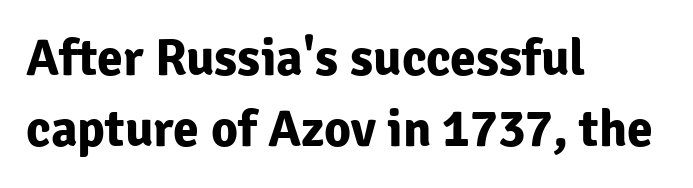
Q: Is the text bold? A: Yes.
Q: Is the text italic (slanted)? A: No, it is upright.
Q: Is the typeface a serif or a sans-serif typeface? A: Sans-serif.
Q: Is the text underlined? A: No.
Q: How is the paragraph aligned? A: Left-aligned.
Q: Is the spacing between letters normal or unusually wide? A: Normal.
Q: Is the spacing between lines tight, normal or loose? A: Normal.
Q: Width (condensed, normal, or wide)? A: Normal.
Q: Stroke contrast? A: Low.
Q: x-height? A: Medium.
Q: Monospaced? A: No.
